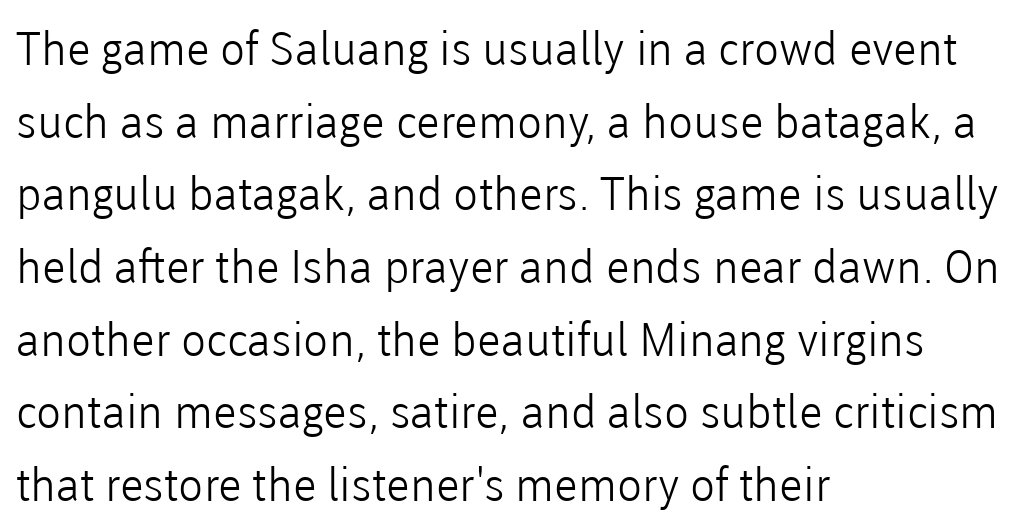
Q: Is the text bold? A: No.
Q: Is the text italic (slanted)? A: No, it is upright.
Q: Is the typeface a serif or a sans-serif typeface? A: Sans-serif.
Q: Is the text underlined? A: No.
Q: How is the paragraph aligned? A: Left-aligned.
Q: Is the spacing between letters normal or unusually wide? A: Normal.
Q: Is the spacing between lines tight, normal or loose? A: Normal.
Q: Width (condensed, normal, or wide)? A: Normal.
Q: Stroke contrast? A: Low.
Q: x-height? A: Medium.
Q: Monospaced? A: No.
